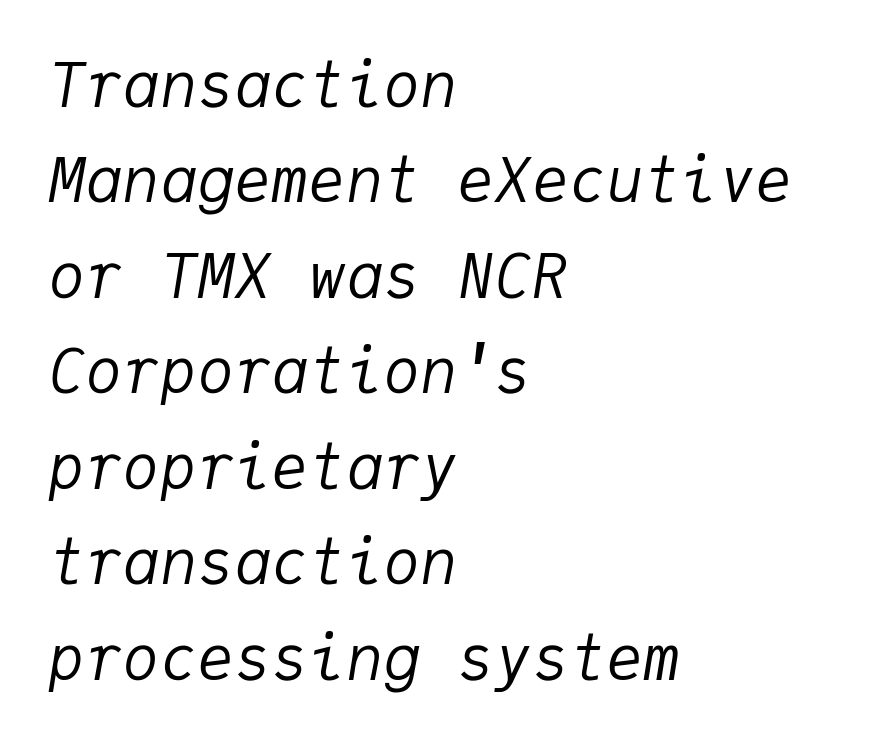
Q: Is the text bold? A: No.
Q: Is the text italic (slanted)? A: Yes, it leans right by about 9 degrees.
Q: Is the text underlined? A: No.
Q: How is the paragraph aligned? A: Left-aligned.
Q: Is the spacing between letters normal or unusually wide? A: Normal.
Q: Is the spacing between lines tight, normal or loose? A: Normal.
Q: Width (condensed, normal, or wide)? A: Normal.
Q: Stroke contrast? A: Low.
Q: x-height? A: Medium.
Q: Monospaced? A: Yes.
